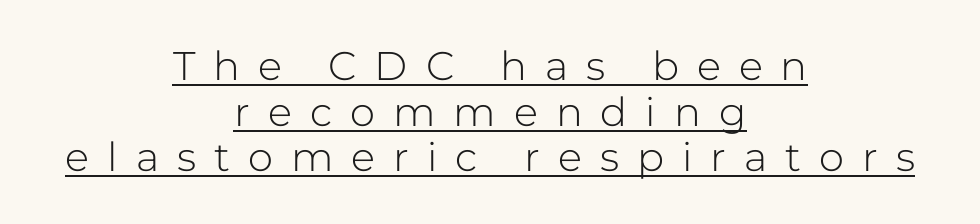
Each letter's strokes conclude bluntly, with no projecting serifs. These lines are rendered in a variable-pitch font. The tracking reads as deliberately expanded to a designer's eye. Closely set lines give the paragraph a compact silhouette. Is the block centered? Yes — each line is placed symmetrically about the middle.
